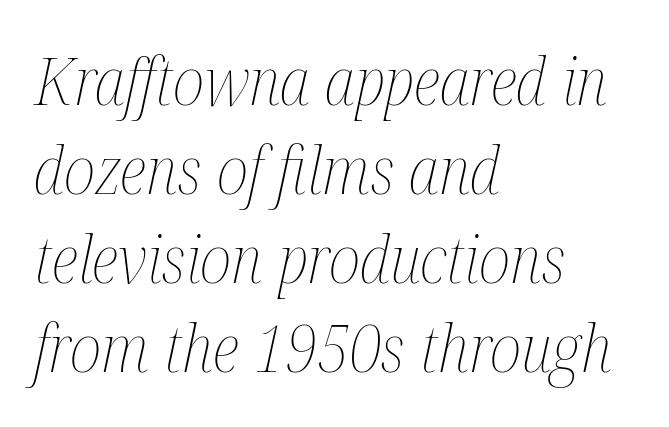
The image shows 66 px thin, condensed type, italic (leaning right); set left-aligned, normal line spacing (1.35x), normal letter spacing, not underlined; medium stroke contrast and a medium x-height.
